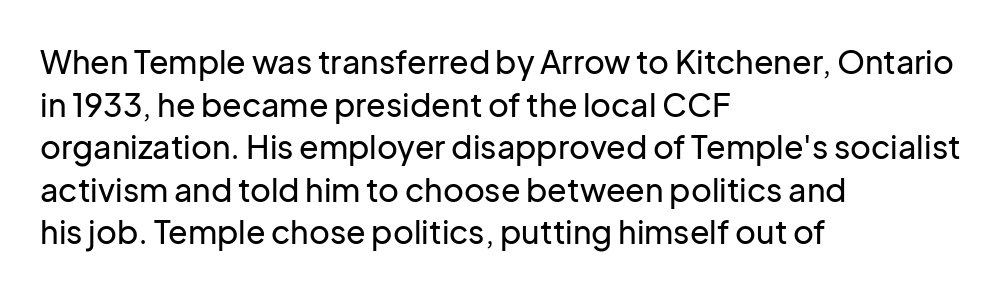
Q: Is the text italic (slanted)? A: No, it is upright.
Q: Is the typeface a serif or a sans-serif typeface? A: Sans-serif.
Q: Is the text underlined? A: No.
Q: How is the paragraph aligned? A: Left-aligned.
Q: Is the spacing between letters normal or unusually wide? A: Normal.
Q: Is the spacing between lines tight, normal or loose? A: Normal.
Q: Width (condensed, normal, or wide)? A: Normal.
Q: Stroke contrast? A: Low.
Q: x-height? A: Medium.
Q: Monospaced? A: No.
